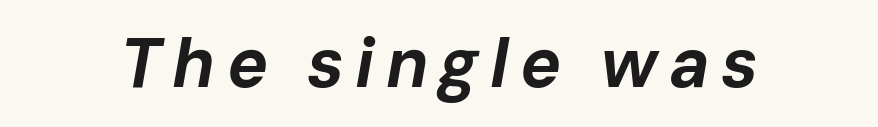
Q: Is the text bold? A: Yes.
Q: Is the text italic (slanted)? A: Yes, it leans right by about 10 degrees.
Q: Is the text underlined? A: No.
Q: Width (condensed, normal, or wide)? A: Normal.
Q: Stroke contrast? A: Low.
Q: x-height? A: Medium.
Q: Monospaced? A: No.
